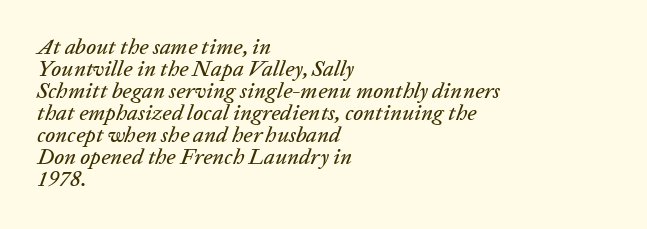
Q: Is the text italic (slanted)? A: Yes, it leans right by about 20 degrees.
Q: Is the text underlined? A: No.
Q: How is the paragraph aligned? A: Left-aligned.
Q: Is the spacing between letters normal or unusually wide? A: Normal.
Q: Is the spacing between lines tight, normal or loose? A: Tight.
